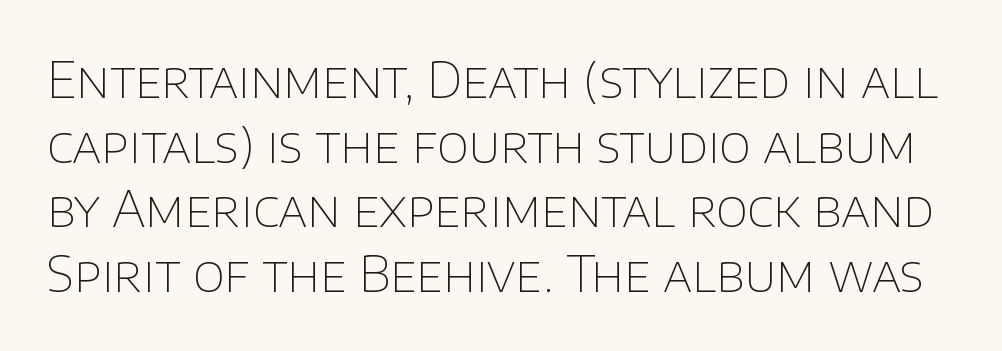
{"serif": "no", "italic": "no", "bold": "no", "weight": "thin", "width": "normal", "stroke_contrast": "low", "x_height": "large", "monospaced": "no", "underline": "no", "line_spacing": "normal", "line_spacing_ratio": 1.32, "letter_spacing": "normal", "letter_spacing_em": 0.0, "glyph_px": 49}
